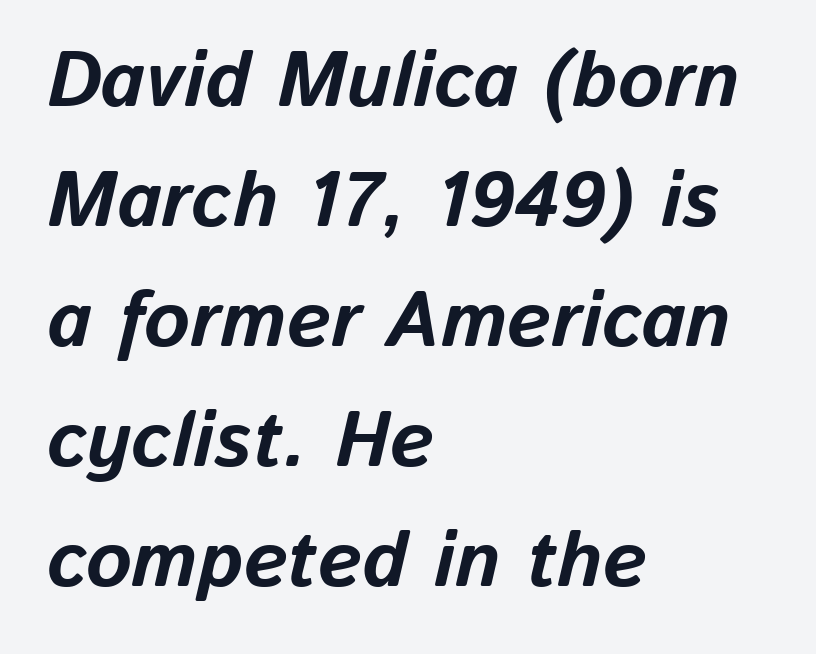
{"italic": "yes", "lean": "right", "slant_degrees": 13, "bold": "yes", "weight": "bold", "width": "normal", "stroke_contrast": "low", "x_height": "medium", "monospaced": "no", "underline": "no", "align": "left", "line_spacing": "normal", "line_spacing_ratio": 1.54, "letter_spacing": "normal", "letter_spacing_em": 0.0, "glyph_px": 78}
